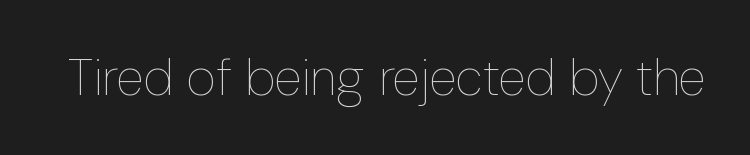
{"italic": "no", "bold": "no", "weight": "thin", "width": "condensed", "stroke_contrast": "low", "x_height": "medium", "monospaced": "no", "underline": "no", "letter_spacing": "normal", "letter_spacing_em": 0.0, "glyph_px": 51}
